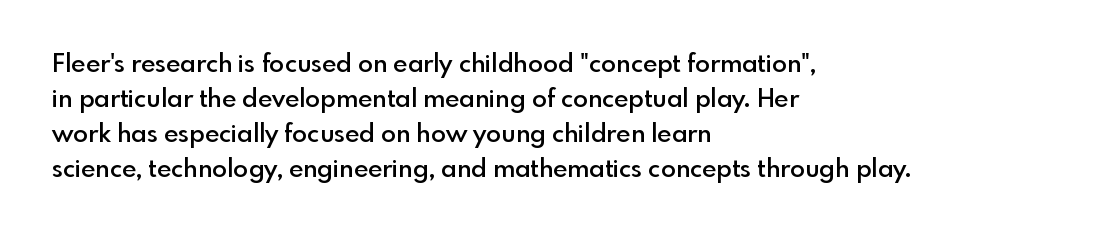
{"italic": "no", "bold": "semi", "underline": "no", "align": "left", "line_spacing": "normal", "line_spacing_ratio": 1.4, "letter_spacing": "normal", "letter_spacing_em": 0.0, "glyph_px": 25}
